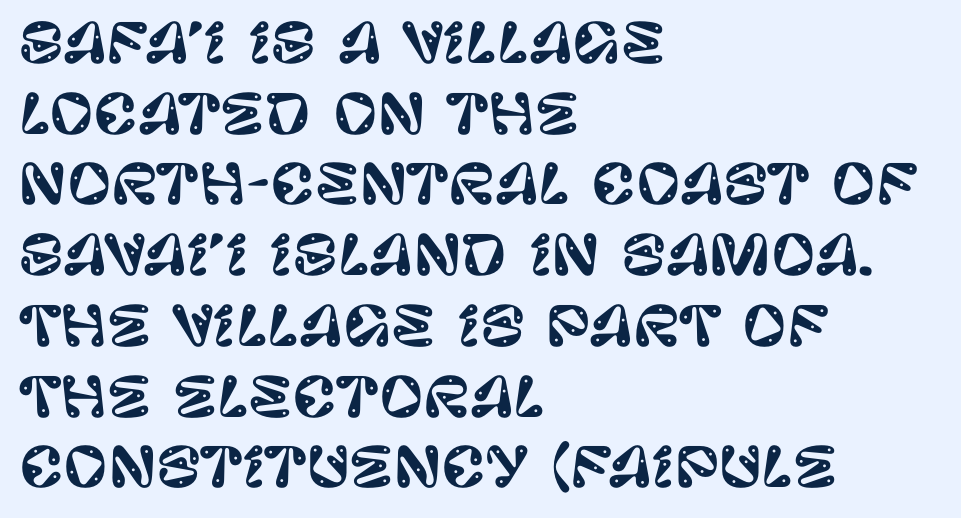
Q: Is the text italic (slanted)? A: Yes.
Q: Is the typeface a serif or a sans-serif typeface? A: Sans-serif.
Q: Is the text underlined? A: No.
Q: How is the paragraph aligned? A: Left-aligned.
Q: Is the spacing between letters normal or unusually wide? A: Normal.
Q: Is the spacing between lines tight, normal or loose? A: Normal.
Q: Width (condensed, normal, or wide)? A: Normal.
Q: Stroke contrast? A: Low.
Q: x-height? A: Large.
Q: Monospaced? A: No.
